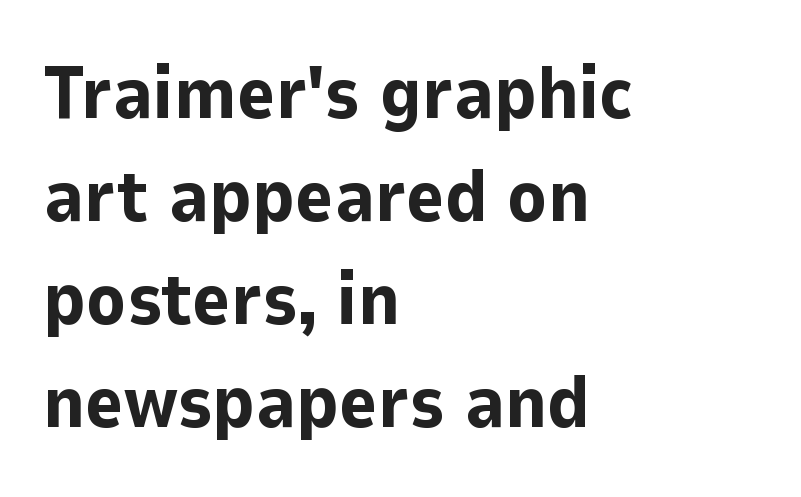
Q: Is the text bold? A: Yes.
Q: Is the text italic (slanted)? A: No, it is upright.
Q: Is the typeface a serif or a sans-serif typeface? A: Sans-serif.
Q: Is the text underlined? A: No.
Q: How is the paragraph aligned? A: Left-aligned.
Q: Is the spacing between letters normal or unusually wide? A: Normal.
Q: Is the spacing between lines tight, normal or loose? A: Normal.
Q: Width (condensed, normal, or wide)? A: Normal.
Q: Stroke contrast? A: Low.
Q: x-height? A: Medium.
Q: Monospaced? A: No.
